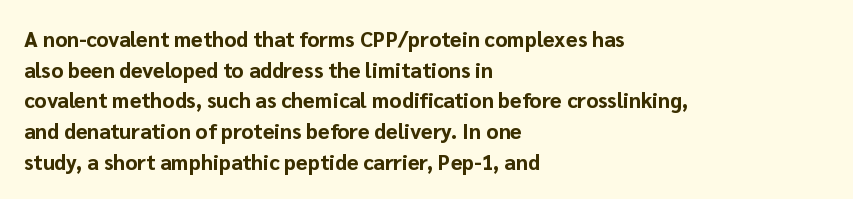
{"italic": "no", "bold": "yes", "underline": "no", "align": "left", "line_spacing": "normal", "line_spacing_ratio": 1.46, "letter_spacing": "normal", "letter_spacing_em": 0.0, "glyph_px": 21}
